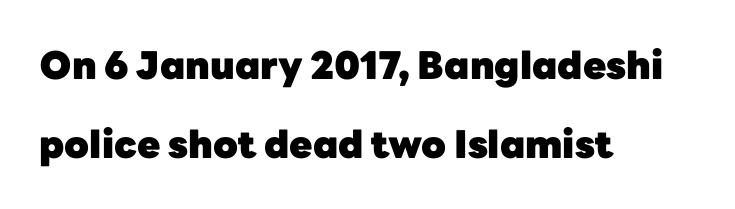
Q: Is the text bold? A: Yes.
Q: Is the text italic (slanted)? A: No, it is upright.
Q: Is the typeface a serif or a sans-serif typeface? A: Sans-serif.
Q: Is the text underlined? A: No.
Q: How is the paragraph aligned? A: Left-aligned.
Q: Is the spacing between letters normal or unusually wide? A: Normal.
Q: Is the spacing between lines tight, normal or loose? A: Loose.
Q: Width (condensed, normal, or wide)? A: Normal.
Q: Stroke contrast? A: Low.
Q: x-height? A: Medium.
Q: Monospaced? A: No.
